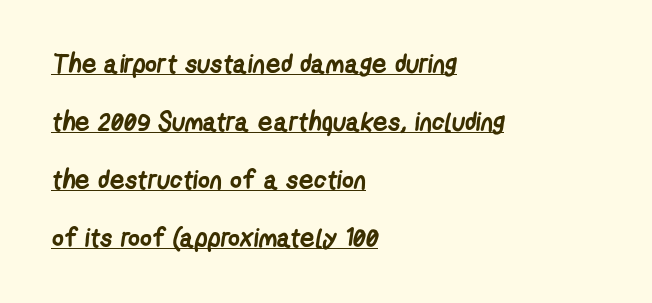
The image shows 26 px bold type; set left-aligned, loose line spacing (2.23x), normal letter spacing, underlined.
